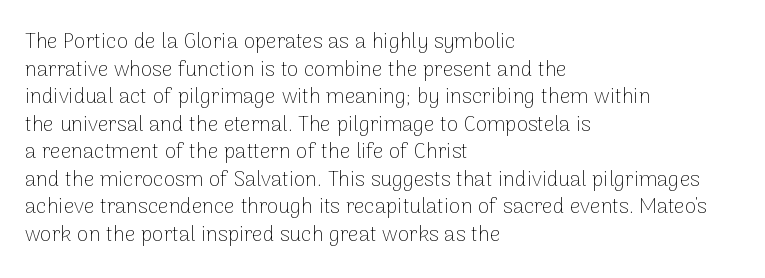
Q: Is the text bold? A: No.
Q: Is the text italic (slanted)? A: No, it is upright.
Q: Is the text underlined? A: No.
Q: How is the paragraph aligned? A: Left-aligned.
Q: Is the spacing between letters normal or unusually wide? A: Normal.
Q: Is the spacing between lines tight, normal or loose? A: Normal.
